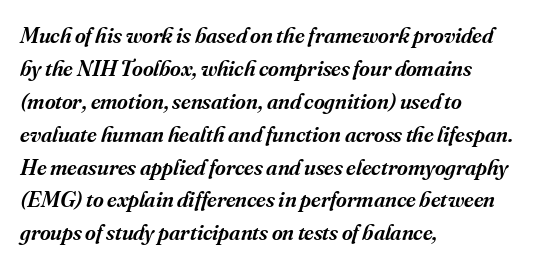
Q: Is the text bold? A: Semi-bold.
Q: Is the text italic (slanted)? A: Yes, it leans right by about 16 degrees.
Q: Is the text underlined? A: No.
Q: How is the paragraph aligned? A: Left-aligned.
Q: Is the spacing between letters normal or unusually wide? A: Normal.
Q: Is the spacing between lines tight, normal or loose? A: Normal.
